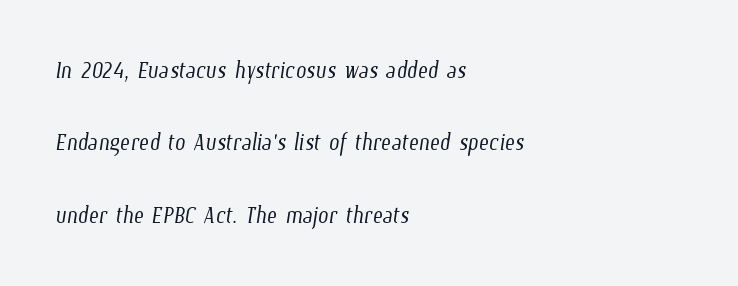
{"bold": "no", "weight": "light", "width": "condensed", "stroke_contrast": "low", "x_height": "medium", "monospaced": "no", "underline": "no", "align": "left", "line_spacing": "loose", "line_spacing_ratio": 2.41, "letter_spacing": "normal", "letter_spacing_em": 0.0, "glyph_px": 30}
